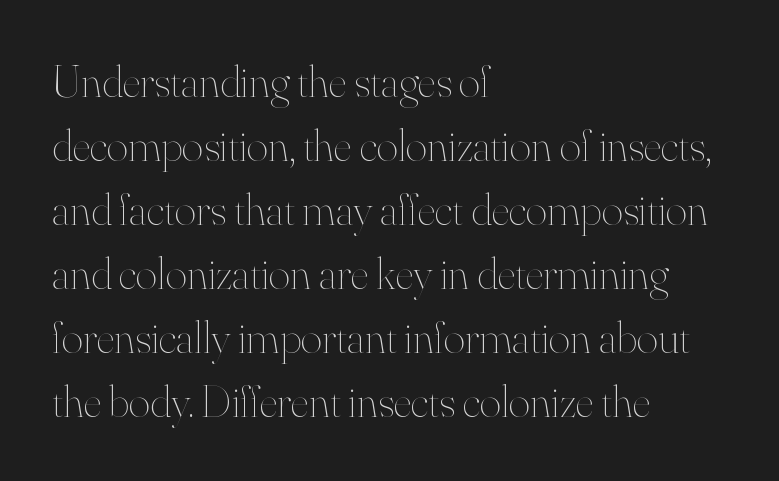
{"italic": "no", "bold": "no", "weight": "thin", "width": "normal", "stroke_contrast": "high", "x_height": "small", "monospaced": "no", "underline": "no", "align": "left", "line_spacing": "normal", "line_spacing_ratio": 1.39, "letter_spacing": "normal", "letter_spacing_em": 0.0, "glyph_px": 46}
